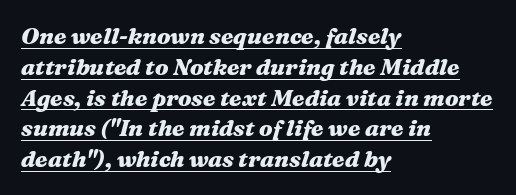
The image shows 23 px bold type, italic (leaning right); set left-aligned, normal line spacing (1.34x), normal letter spacing, underlined.
